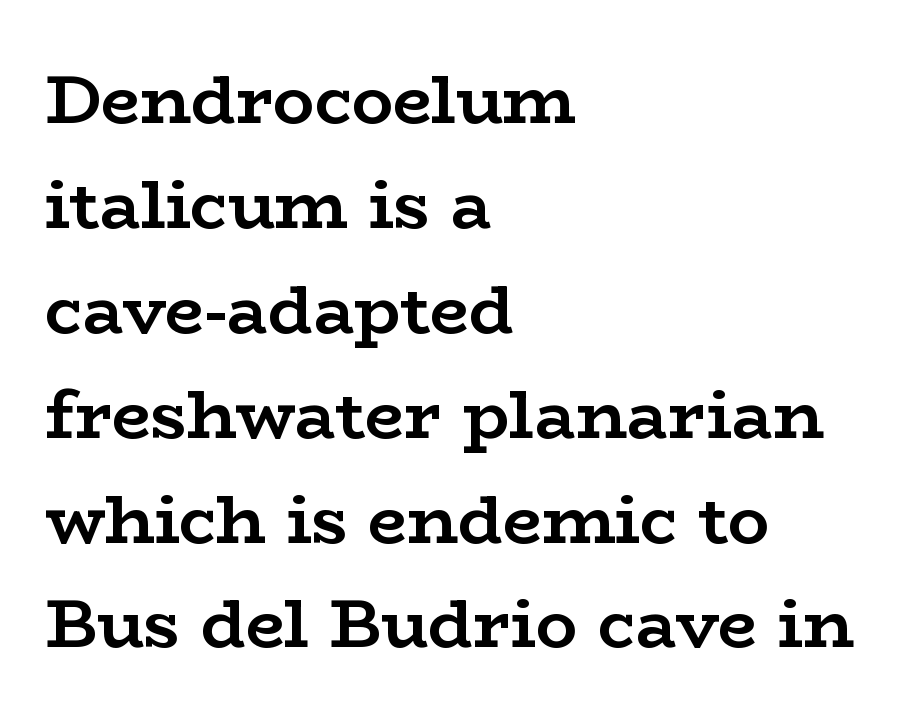
{"serif": "yes", "italic": "no", "bold": "yes", "weight": "semibold", "width": "wide", "stroke_contrast": "low", "x_height": "medium", "monospaced": "no", "underline": "no", "align": "left", "line_spacing": "normal", "line_spacing_ratio": 1.52, "letter_spacing": "normal", "letter_spacing_em": 0.0, "glyph_px": 69}
